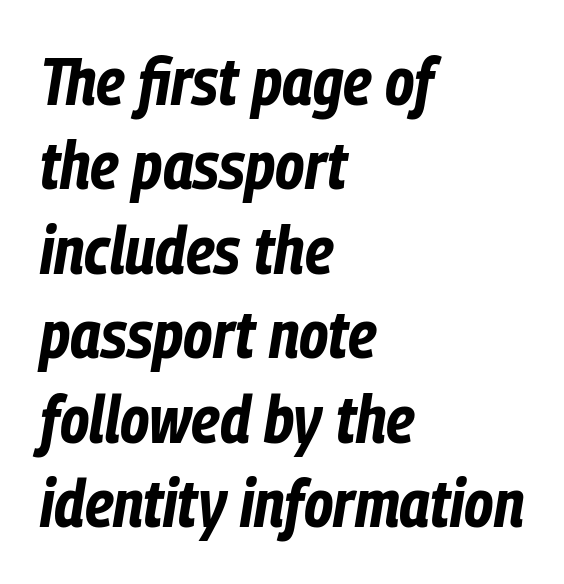
{"italic": "yes", "lean": "right", "slant_degrees": 9, "bold": "yes", "weight": "bold", "width": "condensed", "stroke_contrast": "low", "x_height": "medium", "monospaced": "no", "underline": "no", "align": "left", "line_spacing": "normal", "line_spacing_ratio": 1.26, "letter_spacing": "normal", "letter_spacing_em": 0.0, "glyph_px": 67}
